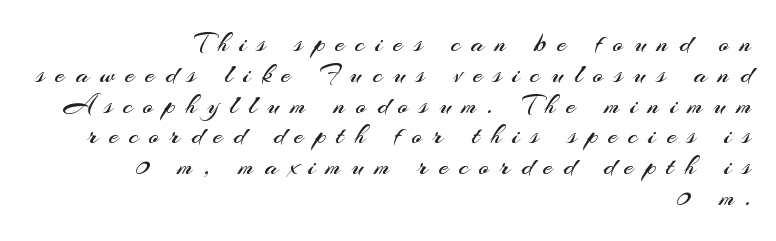
Think of a printed novel: that variable character pitch is what you see here. Stroke terminals: plain, sans-serif. A typesetter would call this leading minimal, almost set solid. Look at the tracking — it's clearly loosened, letters drifting apart.
